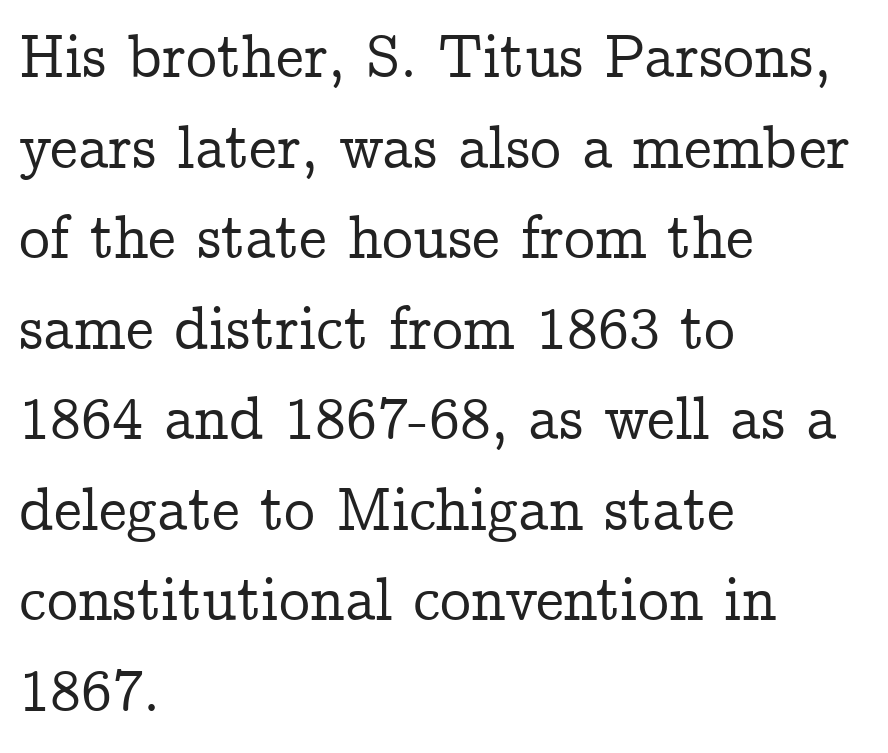
{"serif": "yes", "italic": "no", "width": "normal", "stroke_contrast": "low", "x_height": "medium", "monospaced": "no", "underline": "no", "align": "left", "line_spacing": "normal", "line_spacing_ratio": 1.46, "letter_spacing": "normal", "letter_spacing_em": 0.0, "glyph_px": 62}
